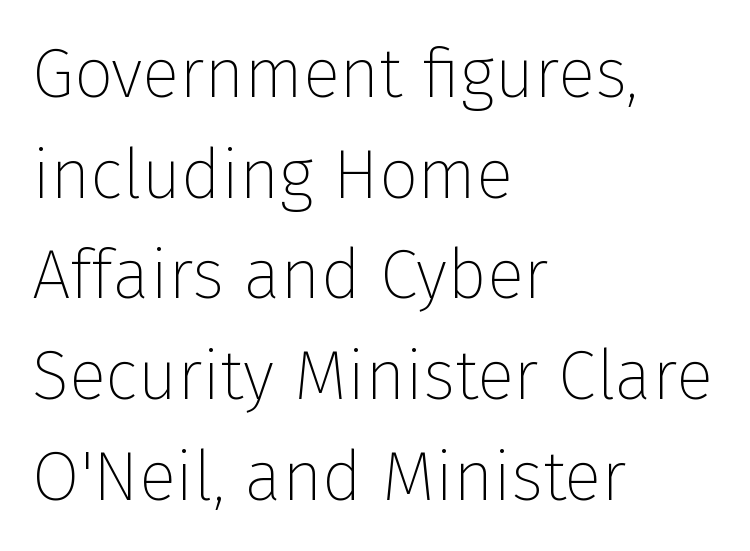
The image shows 69 px thin sans-serif type, upright; set left-aligned, normal line spacing (1.46x), normal letter spacing, not underlined; low stroke contrast and a medium x-height.
